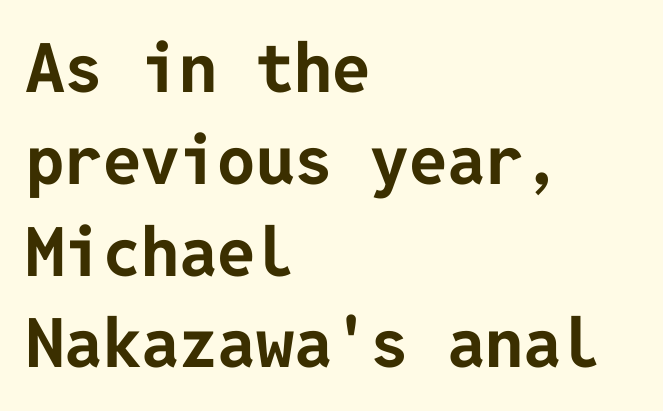
These words are printed bold, with thick strokes throughout. Here the glyphs are tracked normally, forming tight word shapes. Descenders are the only things crossing below the line. The setting favours the left margin, as ordinary paragraphs usually do. Are there feet on the stems? There aren't — it's a sans. Horizontal bands of white between lines are of average thickness.
